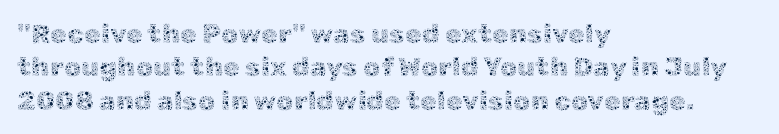
{"italic": "no", "bold": "no", "underline": "no", "align": "left", "line_spacing_ratio": 1.24, "letter_spacing": "normal", "letter_spacing_em": 0.0, "glyph_px": 27}
